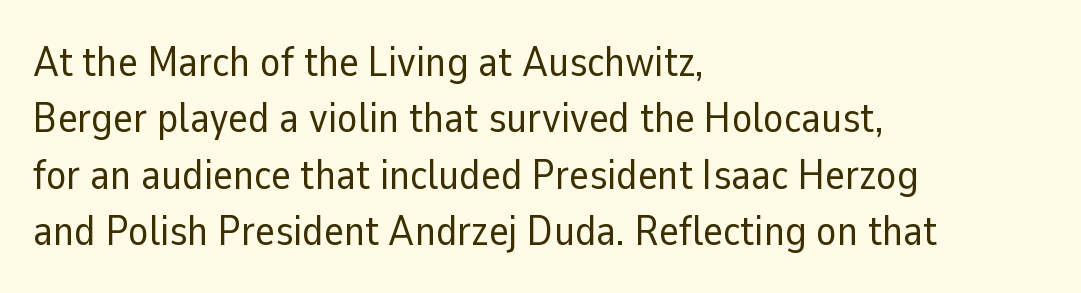
The image shows 42 px regular-weight sans-serif type, upright; set left-aligned, normal line spacing (1.34x), normal letter spacing, not underlined; low stroke contrast and a medium x-height.
